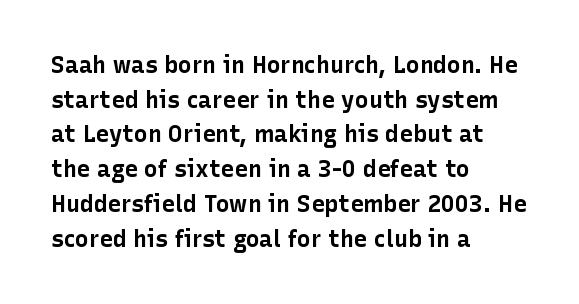
The image shows 23 px bold type, upright; set left-aligned, normal line spacing (1.51x), normal letter spacing, not underlined.
